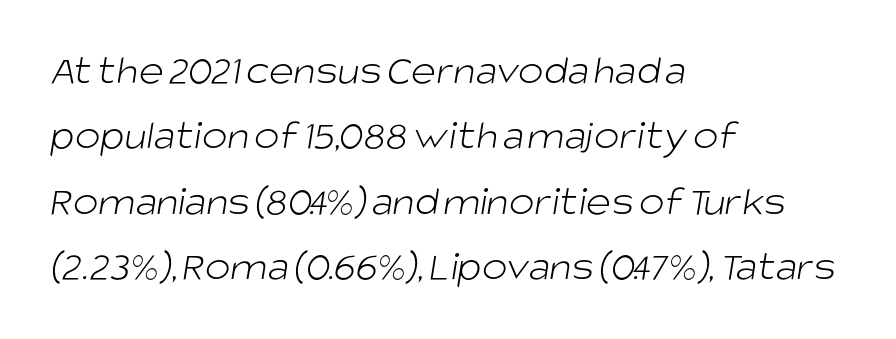
The face used here is proportionally spaced, like ordinary book or web type. The cut favours lightness, reaching ordinary text weight at its darkest. The line texture is even and compact thanks to regular tracking. This sample uses a sans-serif face.
